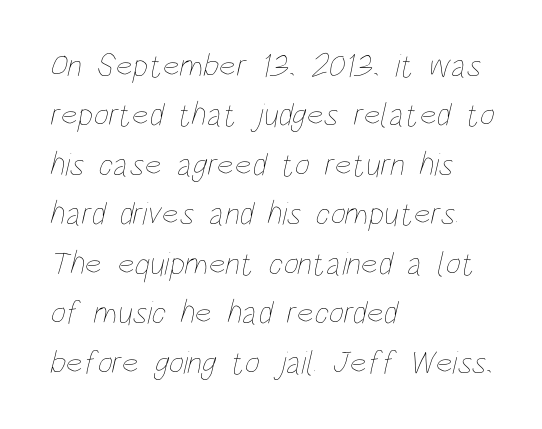
How would I describe the line gaps? Plain and ordinary. Character widths vary here, with narrow letters taking less room than wide ones. Rule under the text: the space is simply empty. This is not heavy type; no bold has been used.
